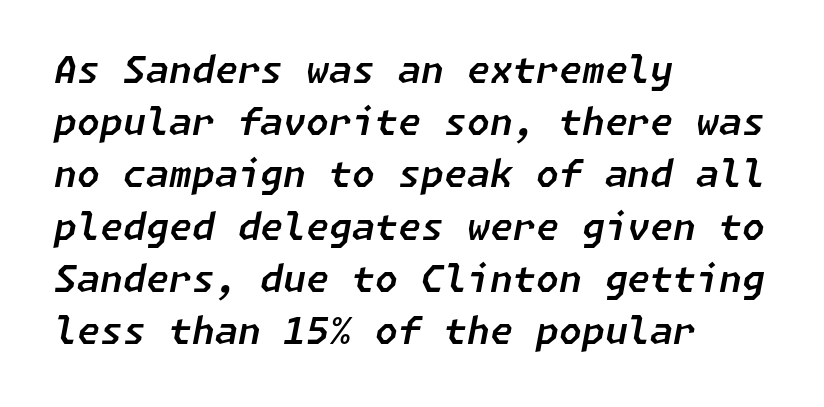
The image shows 37 px text type, italic (leaning right); set left-aligned, normal line spacing (1.41x), normal letter spacing, not underlined; low stroke contrast and a medium x-height.
